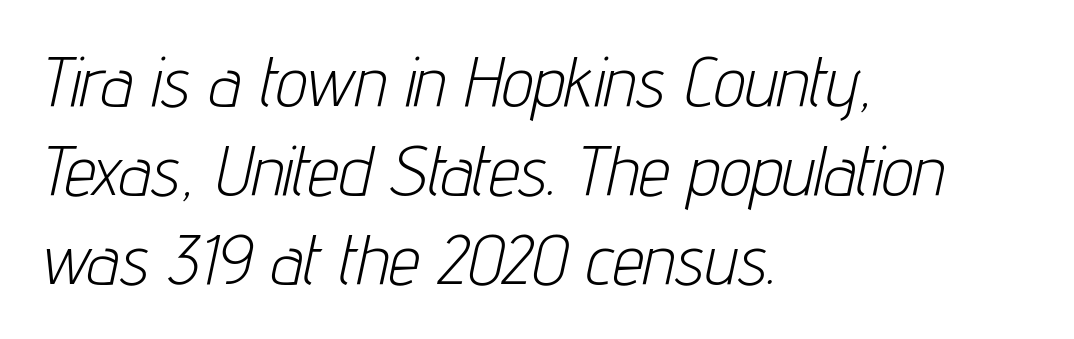
Q: Is the text bold? A: No.
Q: Is the text italic (slanted)? A: Yes, it leans right by about 12 degrees.
Q: Is the text underlined? A: No.
Q: How is the paragraph aligned? A: Left-aligned.
Q: Is the spacing between letters normal or unusually wide? A: Normal.
Q: Is the spacing between lines tight, normal or loose? A: Normal.
Q: Width (condensed, normal, or wide)? A: Condensed.
Q: Stroke contrast? A: Low.
Q: x-height? A: Medium.
Q: Monospaced? A: No.
